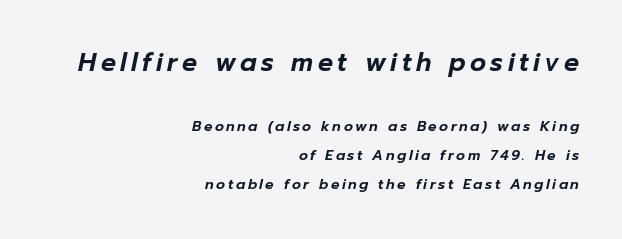
Q: Is the text italic (slanted)? A: Yes, it leans right by about 12 degrees.
Q: Is the text underlined? A: No.
Q: How is the paragraph aligned? A: Right-aligned.
Q: Is the spacing between lines tight, normal or loose? A: Loose.
Q: Which block of text is set in a larger size, the first (top) or the second (bottom)? A: The first (top) one.
